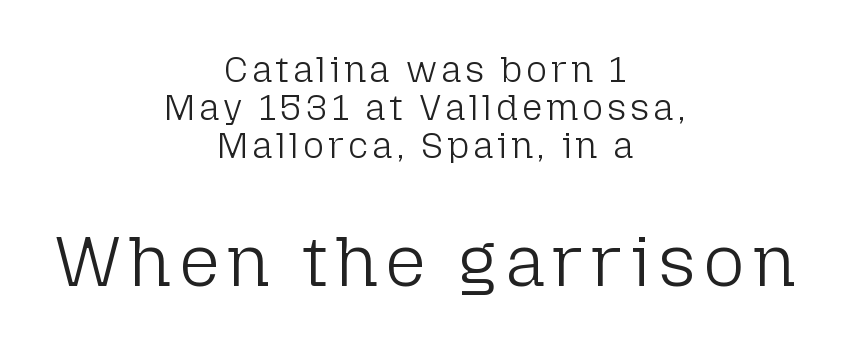
Q: Is the text bold? A: No.
Q: Is the text italic (slanted)? A: No, it is upright.
Q: Is the typeface a serif or a sans-serif typeface? A: Sans-serif.
Q: Is the text underlined? A: No.
Q: How is the paragraph aligned? A: Centered.
Q: Is the spacing between lines tight, normal or loose? A: Tight.
Q: Which block of text is set in a larger size, the first (top) or the second (bottom)? A: The second (bottom) one.
Q: Width (condensed, normal, or wide)? A: Normal.
Q: Stroke contrast? A: Low.
Q: x-height? A: Medium.
Q: Monospaced? A: No.
